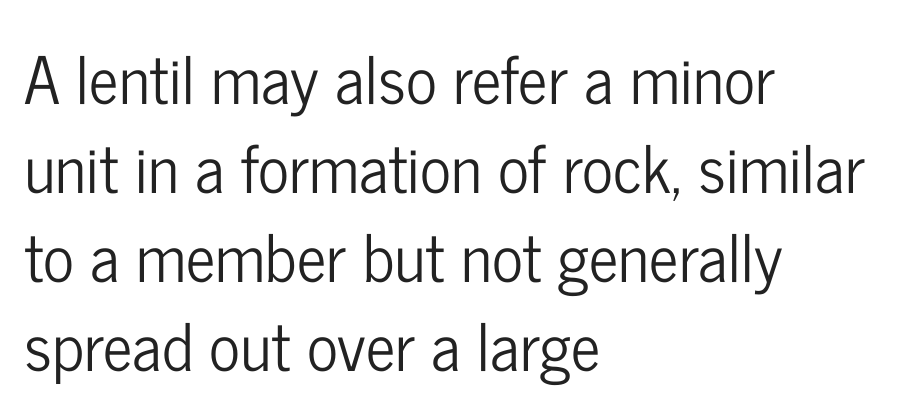
The image shows 65 px condensed sans-serif type, upright; set left-aligned, normal line spacing (1.37x), normal letter spacing, not underlined; low stroke contrast and a medium x-height.
